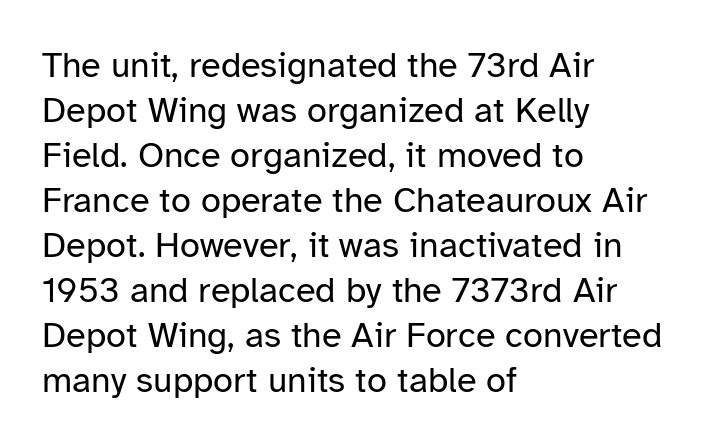
{"serif": "no", "italic": "no", "bold": "no", "weight": "regular", "width": "normal", "stroke_contrast": "low", "x_height": "medium", "monospaced": "no", "underline": "no", "align": "left", "line_spacing": "normal", "line_spacing_ratio": 1.25, "letter_spacing": "normal", "letter_spacing_em": 0.0, "glyph_px": 36}
